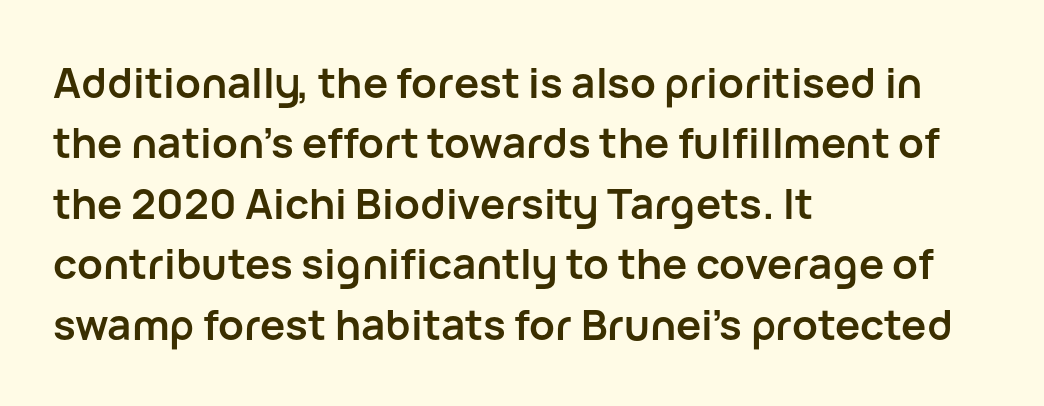
The image shows 42 px semibold sans-serif type, upright; set left-aligned, normal line spacing (1.44x), normal letter spacing, not underlined; low stroke contrast and a medium x-height.
